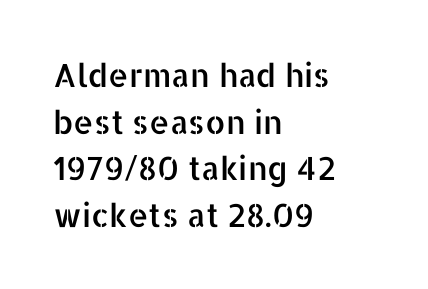
Q: Is the text italic (slanted)? A: No, it is upright.
Q: Is the typeface a serif or a sans-serif typeface? A: Sans-serif.
Q: Is the text underlined? A: No.
Q: How is the paragraph aligned? A: Left-aligned.
Q: Is the spacing between letters normal or unusually wide? A: Normal.
Q: Is the spacing between lines tight, normal or loose? A: Normal.
Q: Width (condensed, normal, or wide)? A: Normal.
Q: Stroke contrast? A: Low.
Q: x-height? A: Medium.
Q: Monospaced? A: No.
